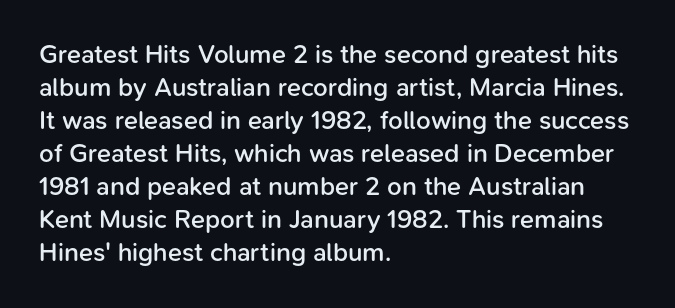
Q: Is the text bold? A: Semi-bold.
Q: Is the text italic (slanted)? A: No, it is upright.
Q: Is the text underlined? A: No.
Q: How is the paragraph aligned? A: Left-aligned.
Q: Is the spacing between letters normal or unusually wide? A: Normal.
Q: Is the spacing between lines tight, normal or loose? A: Normal.
